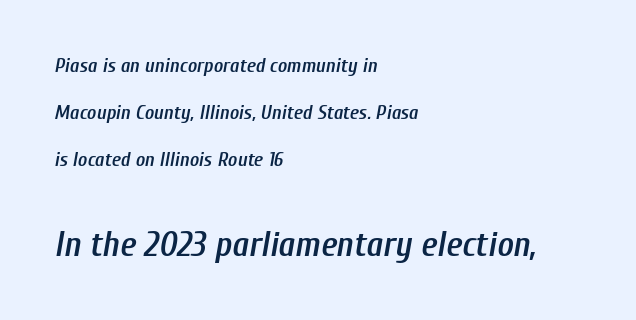
{"italic": "yes", "lean": "right", "slant_degrees": 10, "bold": "semi", "weight": "semibold", "width": "condensed", "stroke_contrast": "low", "x_height": "medium", "monospaced": "no", "underline": "no", "align": "left", "line_spacing": "loose", "line_spacing_ratio": 2.36, "letter_spacing": "normal", "letter_spacing_em": 0.0, "larger_block": "second", "size_ratio": 1.75, "glyph_px": 35}
